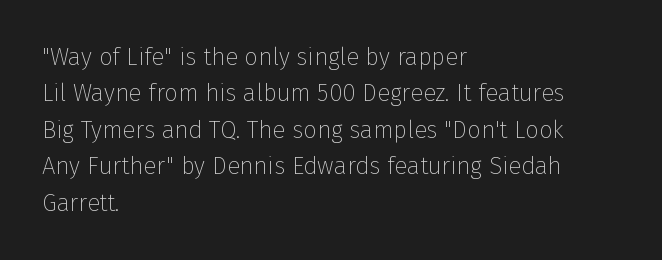
{"italic": "no", "bold": "no", "underline": "no", "align": "left", "line_spacing": "normal", "line_spacing_ratio": 1.52, "letter_spacing": "normal", "letter_spacing_em": 0.0, "glyph_px": 24}
